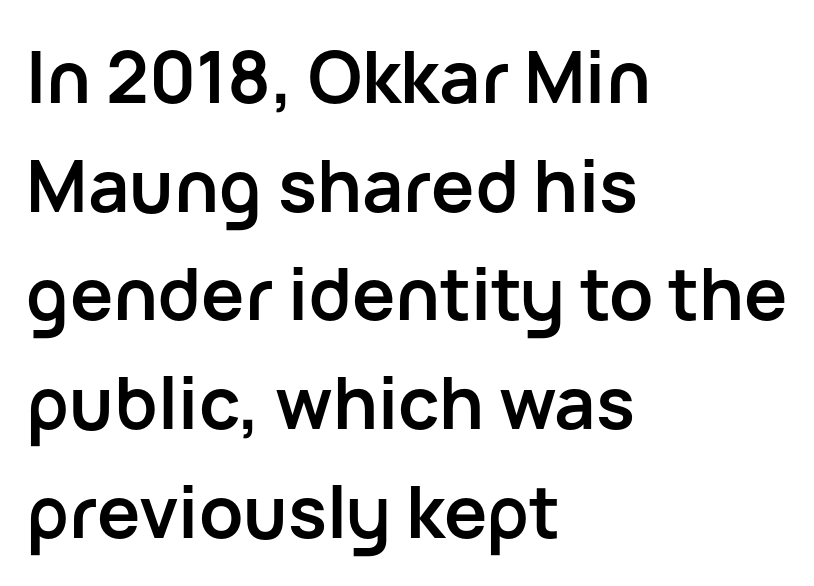
The image shows 72 px semibold sans-serif type, upright; set left-aligned, normal line spacing (1.51x), normal letter spacing, not underlined; low stroke contrast and a medium x-height.
